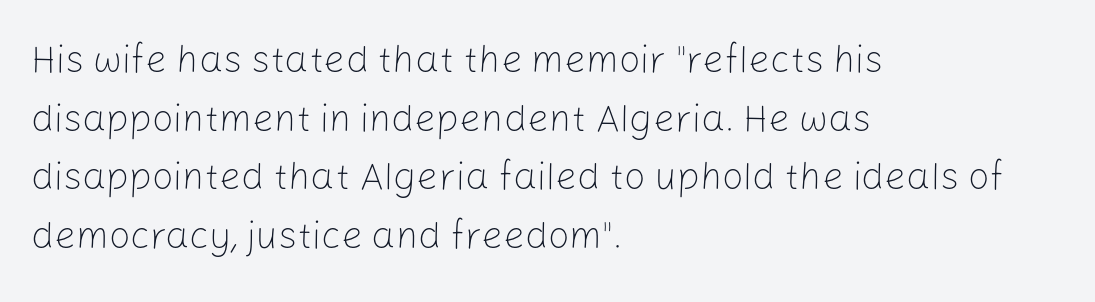
No extra ink here — the face is not bold. Successive baselines arrive at the customary interval. Varying glyph widths throughout — classic text-font behaviour. The lettering holds an erect, upright posture throughout.
